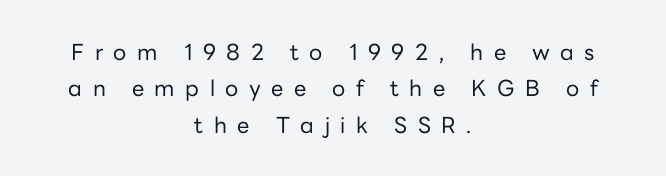
{"italic": "no", "bold": "no", "underline": "no", "align": "center", "line_spacing": "normal", "line_spacing_ratio": 1.65, "letter_spacing": "wide", "letter_spacing_em": 0.48, "glyph_px": 22}
